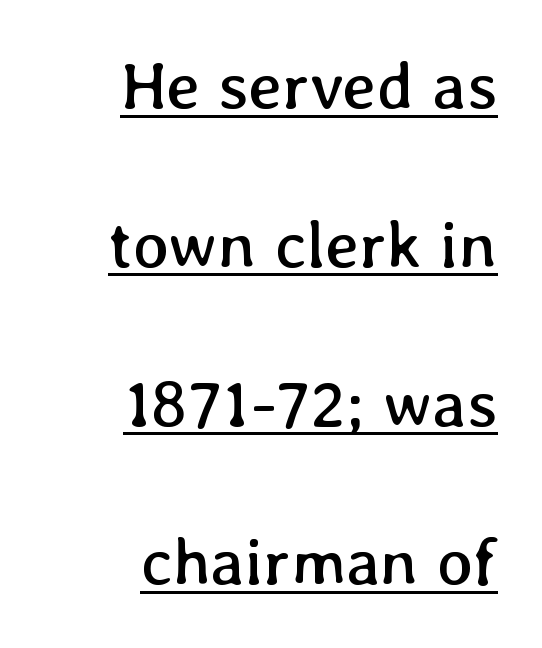
Whoever set this chose breathing room over compactness in the vertical rhythm. Compared with typical body copy, the letter spacing here is the same. Upright lettering throughout. The strokes are not fattened; the text isn't bold. Short and long lines alike share a common ending point at right.
